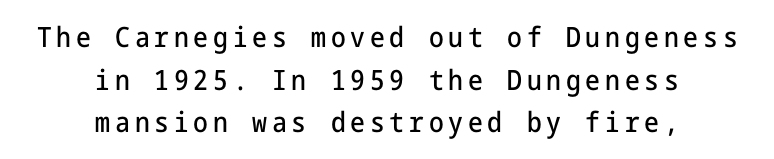
This is roman type, the default non-slanted kind. Neither beginnings nor endings align; midpoints do. Unlike a traditional serif, this face leaves its strokes unadorned. Anything drawn beneath the words? Only blank space.
